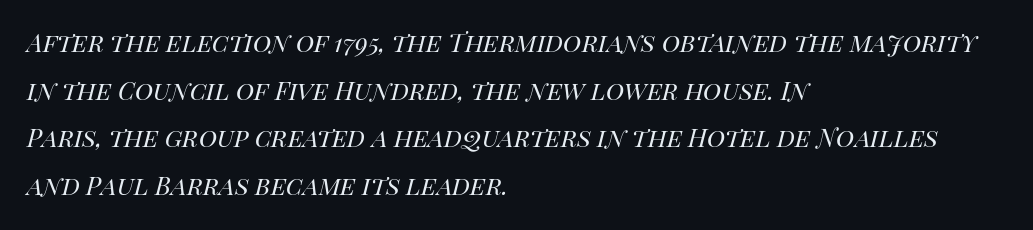
Anything drawn beneath the words? Only blank space. A typesetter would mark this as italic. Words appear dense and cohesive because spacing is normal. The weight would be labelled regular, book, light, or lighter still. A classic flush-left, rag-right setting is used for this passage. The letters advance in unequal steps, a hallmark of proportional type.
